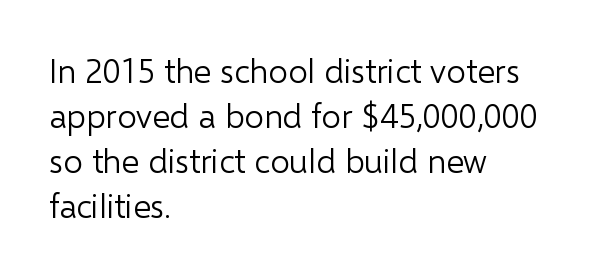
{"serif": "no", "italic": "no", "bold": "no", "weight": "light", "width": "normal", "stroke_contrast": "low", "x_height": "medium", "monospaced": "no", "underline": "no", "align": "left", "line_spacing": "normal", "line_spacing_ratio": 1.32, "letter_spacing": "normal", "letter_spacing_em": 0.0, "glyph_px": 34}
